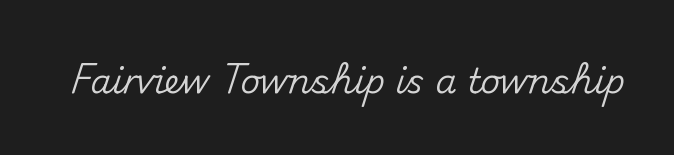
{"serif": "no", "width": "normal", "stroke_contrast": "medium", "x_height": "small", "monospaced": "no", "underline": "no", "letter_spacing": "normal", "letter_spacing_em": 0.0, "glyph_px": 34}
